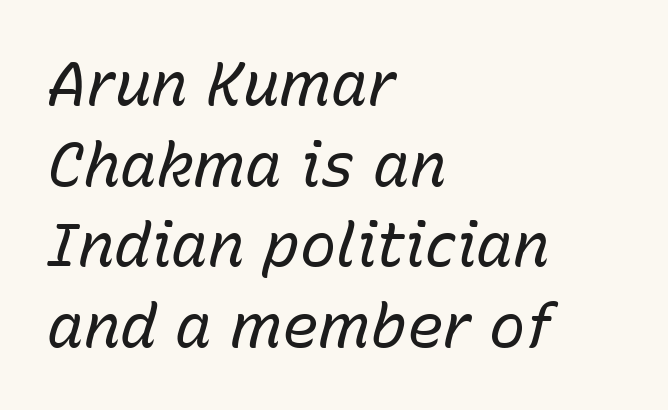
{"italic": "yes", "lean": "right", "slant_degrees": 15, "bold": "no", "weight": "regular", "width": "normal", "stroke_contrast": "low", "x_height": "medium", "monospaced": "no", "underline": "no", "align": "left", "line_spacing": "normal", "line_spacing_ratio": 1.32, "letter_spacing": "normal", "letter_spacing_em": 0.0, "glyph_px": 61}
